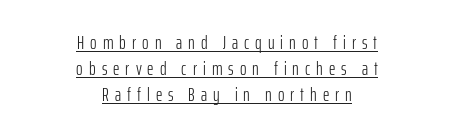
The lines sit at an ordinary, default distance from one another. Alignment: centered. How are the letters spaced? Widely, with obvious added tracking. Is the stroke heavy? The answer is a plain regular-or-lighter. Looks like someone drew a line under every word here.
